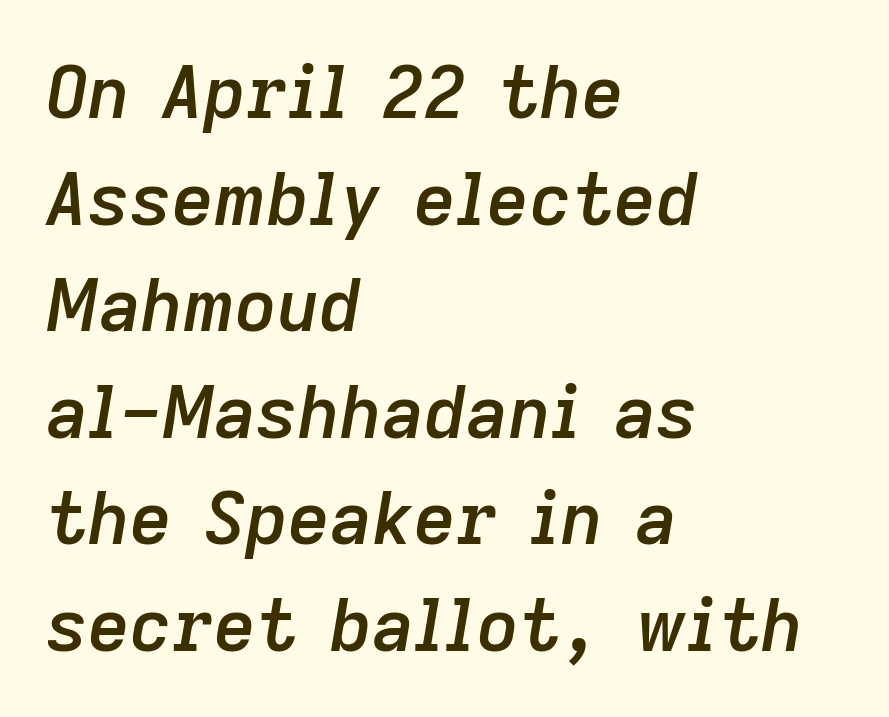
The image shows 73 px semibold type, italic (leaning right); set left-aligned, normal line spacing (1.46x), normal letter spacing, not underlined; low stroke contrast and a medium x-height.
